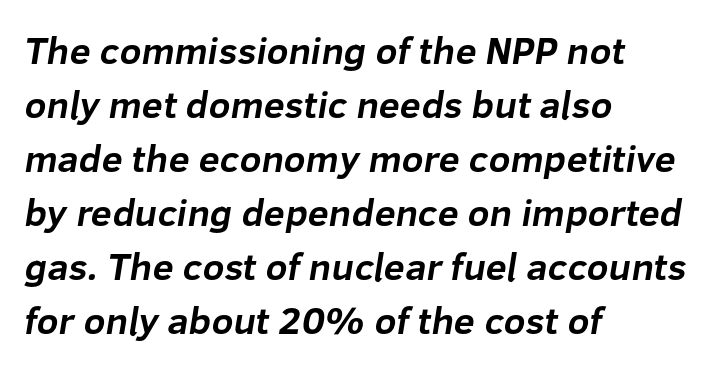
{"serif": "no", "bold": "yes", "weight": "bold", "width": "normal", "stroke_contrast": "low", "x_height": "medium", "monospaced": "no", "underline": "no", "align": "left", "line_spacing": "normal", "line_spacing_ratio": 1.42, "letter_spacing": "normal", "letter_spacing_em": 0.0, "glyph_px": 38}
